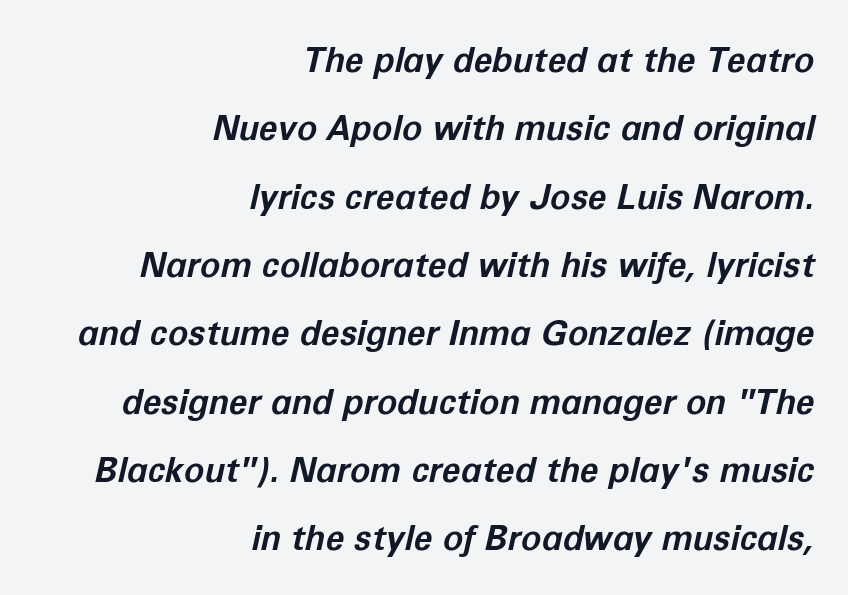
Q: Is the text bold? A: Yes.
Q: Is the text italic (slanted)? A: Yes, it leans right by about 12 degrees.
Q: Is the text underlined? A: No.
Q: How is the paragraph aligned? A: Right-aligned.
Q: Is the spacing between letters normal or unusually wide? A: Normal.
Q: Is the spacing between lines tight, normal or loose? A: Loose.
Q: Width (condensed, normal, or wide)? A: Normal.
Q: Stroke contrast? A: Low.
Q: x-height? A: Medium.
Q: Monospaced? A: No.
